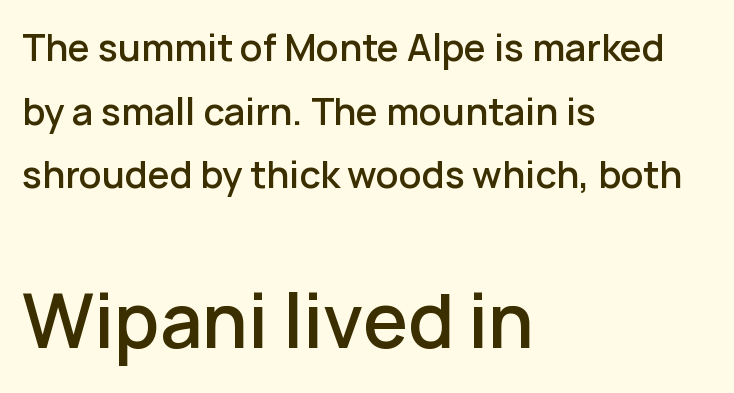
The foot of each line stays bare and open. Whoever set this made the second block the dominant, larger element. A typesetter would mark this as roman, not italic. Caption: standard tracking, unaltered.
